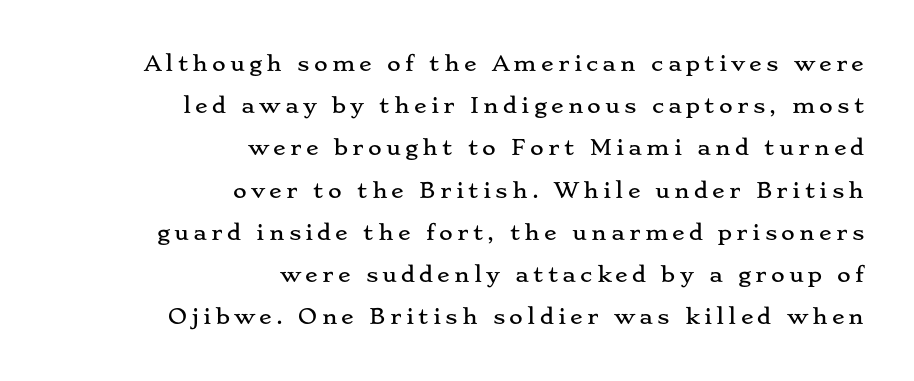
Q: Is the text italic (slanted)? A: No, it is upright.
Q: Is the text underlined? A: No.
Q: How is the paragraph aligned? A: Right-aligned.
Q: Is the spacing between letters normal or unusually wide? A: Unusually wide.
Q: Is the spacing between lines tight, normal or loose? A: Loose.
